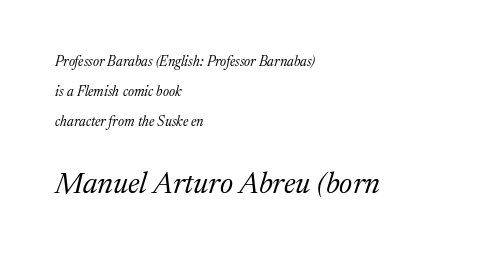
The image shows 30 px regular-weight serif type, italic (leaning right); set left-aligned, loose line spacing (2.16x), normal letter spacing, not underlined; the second (bottom) block is 2.14x larger; medium stroke contrast and a medium x-height.
